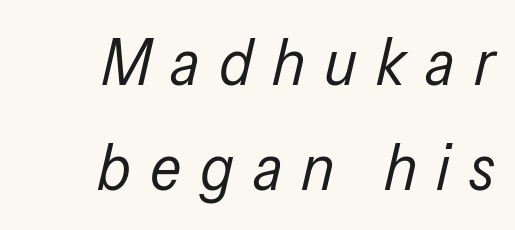
{"italic": "yes", "lean": "right", "slant_degrees": 13, "bold": "no", "weight": "regular", "width": "condensed", "stroke_contrast": "low", "x_height": "medium", "monospaced": "no", "underline": "no", "align": "right", "line_spacing": "normal", "line_spacing_ratio": 1.62, "letter_spacing": "wide", "letter_spacing_em": 0.29, "glyph_px": 65}
